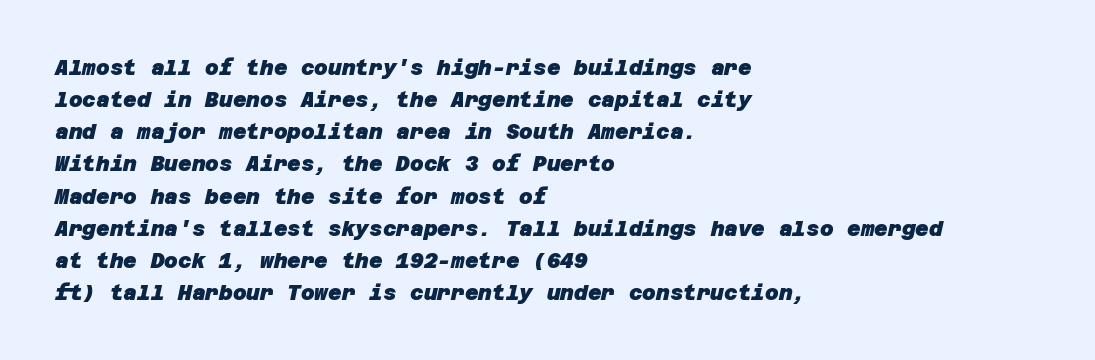
The string is rendered with underlining switched off. What stands out about the letter spacing? Nothing — it is the standard amount. I'd describe the lettering as bold — thick and assertive. What's the leading like? Ordinary, nothing unusual. This rendering uses left alignment, leaving the right contour irregular.
